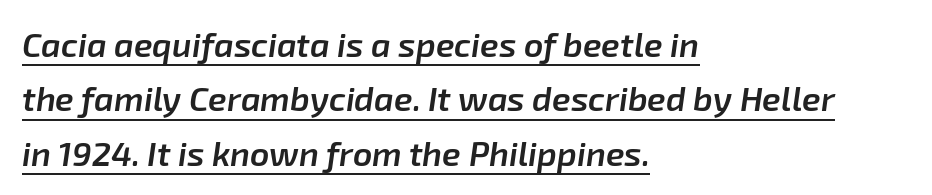
The image shows 34 px semibold type, italic (leaning right); set left-aligned, normal line spacing (1.6x), normal letter spacing, underlined; low stroke contrast and a medium x-height.
